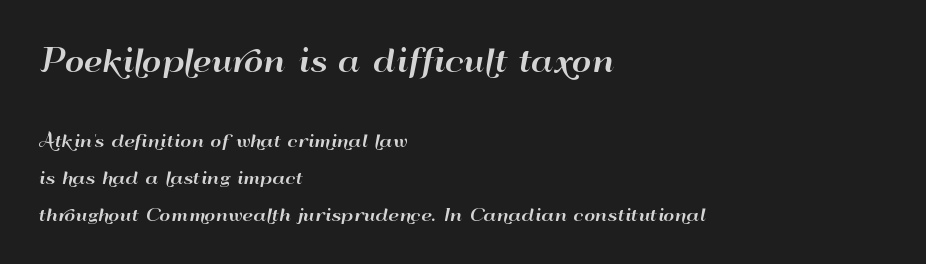
The image shows 30 px wide sans-serif type; set left-aligned, loose line spacing (2.17x), normal letter spacing, not underlined; the first (top) block is 1.76x larger; high stroke contrast and a small x-height.
